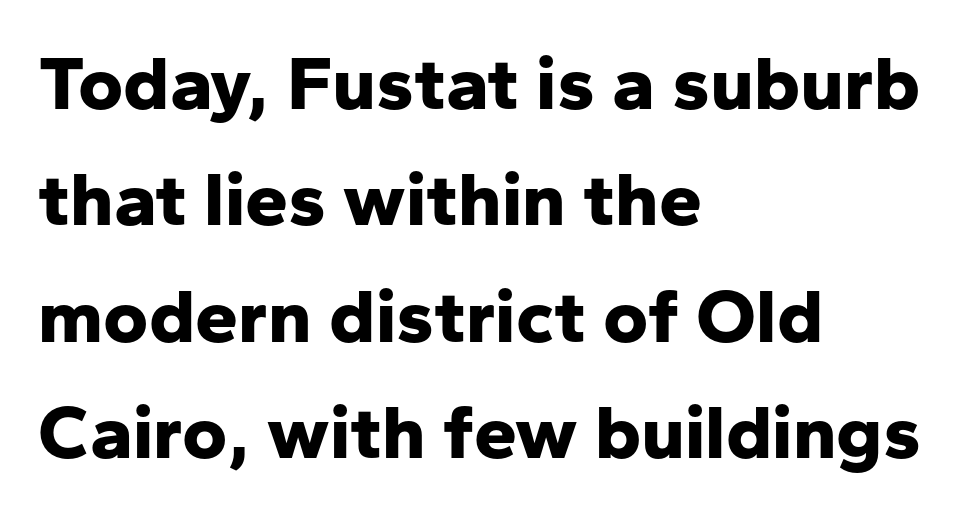
The image shows 77 px bold sans-serif type, upright; set left-aligned, normal line spacing (1.51x), normal letter spacing, not underlined; low stroke contrast and a medium x-height.
